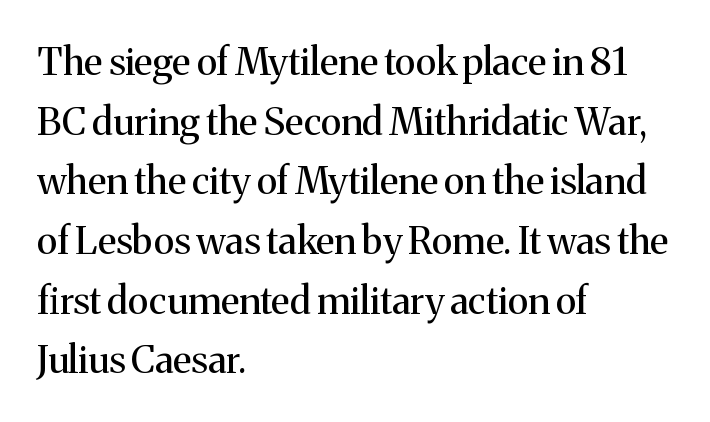
Italic: no, the glyphs are upright roman. The space beneath each line is pristine and unruled. The rendering uses natural spacing where letterforms have individual widths. The designer left line spacing at the default. Which margin do the lines hug? The left one — the right edge is uneven.
